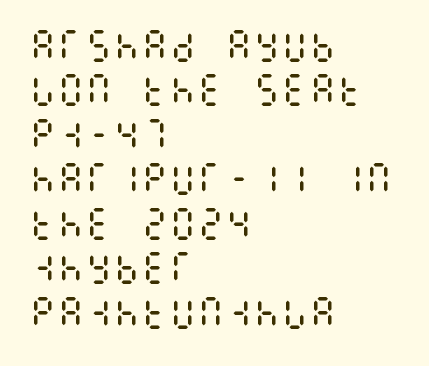
Q: Is the text bold? A: No.
Q: Is the text italic (slanted)? A: No, it is upright.
Q: Is the text underlined? A: No.
Q: How is the paragraph aligned? A: Left-aligned.
Q: Is the spacing between letters normal or unusually wide? A: Normal.
Q: Is the spacing between lines tight, normal or loose? A: Normal.
Q: Width (condensed, normal, or wide)? A: Condensed.
Q: Stroke contrast? A: Medium.
Q: x-height? A: Large.
